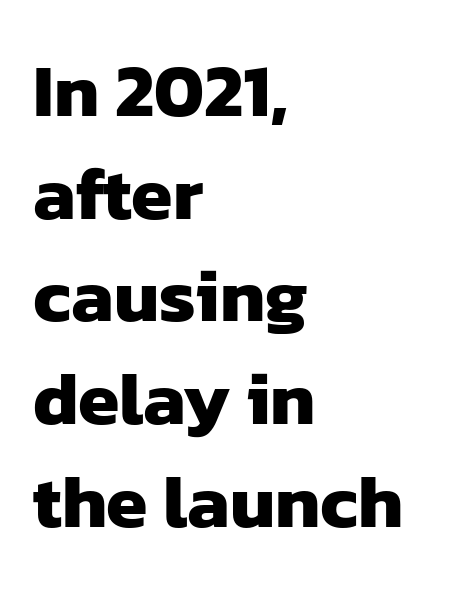
{"serif": "no", "bold": "yes", "weight": "heavy", "width": "normal", "stroke_contrast": "low", "x_height": "medium", "monospaced": "no", "underline": "no", "align": "left", "line_spacing": "normal", "line_spacing_ratio": 1.37, "letter_spacing": "normal", "letter_spacing_em": 0.0, "glyph_px": 75}
